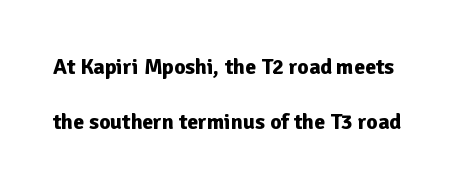
Q: Is the text bold? A: Yes.
Q: Is the text italic (slanted)? A: No, it is upright.
Q: Is the text underlined? A: No.
Q: Is the spacing between letters normal or unusually wide? A: Normal.
Q: Is the spacing between lines tight, normal or loose? A: Loose.
